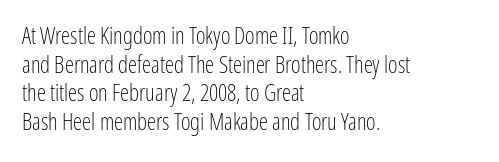
Q: Is the text bold? A: No.
Q: Is the text italic (slanted)? A: No, it is upright.
Q: Is the text underlined? A: No.
Q: How is the paragraph aligned? A: Left-aligned.
Q: Is the spacing between letters normal or unusually wide? A: Normal.
